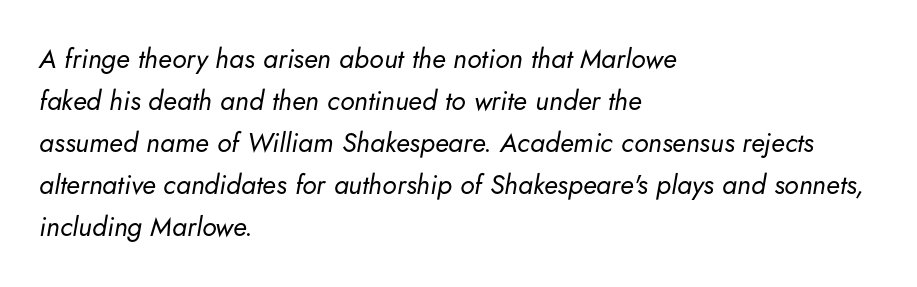
Q: Is the text bold? A: No.
Q: Is the text italic (slanted)? A: Yes, it leans right by about 5 degrees.
Q: Is the text underlined? A: No.
Q: How is the paragraph aligned? A: Left-aligned.
Q: Is the spacing between letters normal or unusually wide? A: Normal.
Q: Is the spacing between lines tight, normal or loose? A: Normal.
